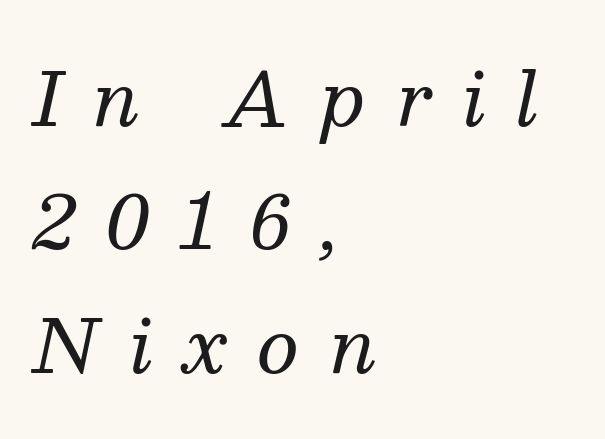
The image shows 73 px regular-weight serif type, italic (leaning right); set left-aligned, normal line spacing (1.69x), unusually wide letter spacing (+0.43 em), not underlined; medium stroke contrast and a medium x-height.
